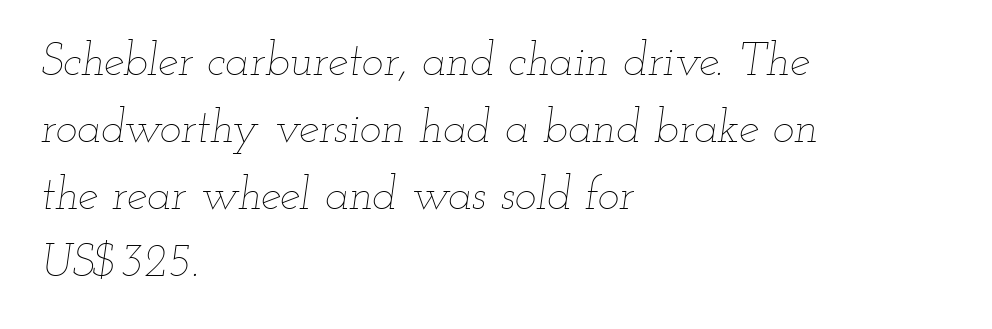
{"italic": "yes", "lean": "right", "slant_degrees": 12, "bold": "no", "weight": "thin", "width": "wide", "stroke_contrast": "low", "x_height": "small", "monospaced": "no", "underline": "no", "align": "left", "line_spacing": "normal", "line_spacing_ratio": 1.46, "letter_spacing": "normal", "letter_spacing_em": 0.0, "glyph_px": 46}
